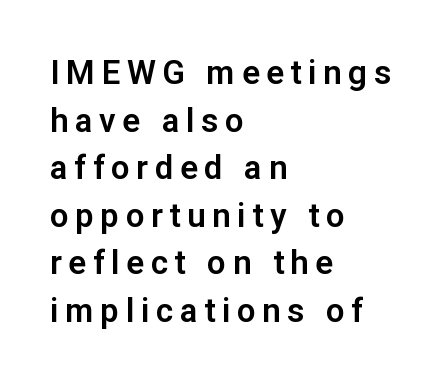
Q: Is the text italic (slanted)? A: No, it is upright.
Q: Is the typeface a serif or a sans-serif typeface? A: Sans-serif.
Q: Is the text underlined? A: No.
Q: How is the paragraph aligned? A: Left-aligned.
Q: Is the spacing between letters normal or unusually wide? A: Unusually wide.
Q: Is the spacing between lines tight, normal or loose? A: Normal.
Q: Width (condensed, normal, or wide)? A: Normal.
Q: Stroke contrast? A: Low.
Q: x-height? A: Medium.
Q: Monospaced? A: No.
